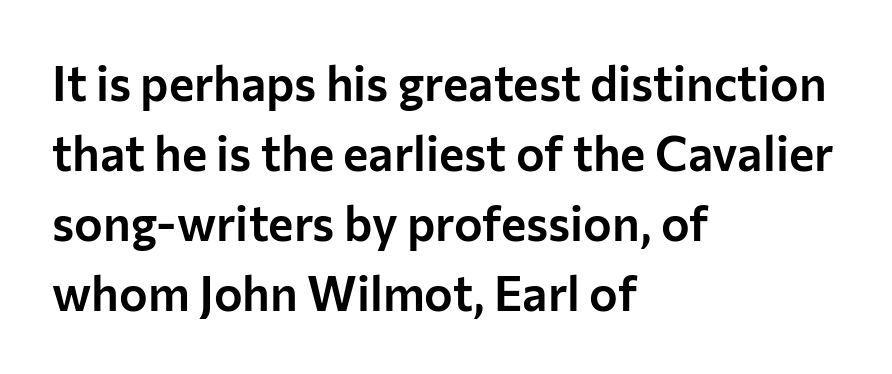
{"serif": "no", "italic": "no", "width": "normal", "stroke_contrast": "low", "x_height": "medium", "monospaced": "no", "underline": "no", "align": "left", "line_spacing": "normal", "line_spacing_ratio": 1.46, "letter_spacing": "normal", "letter_spacing_em": 0.0, "glyph_px": 48}
